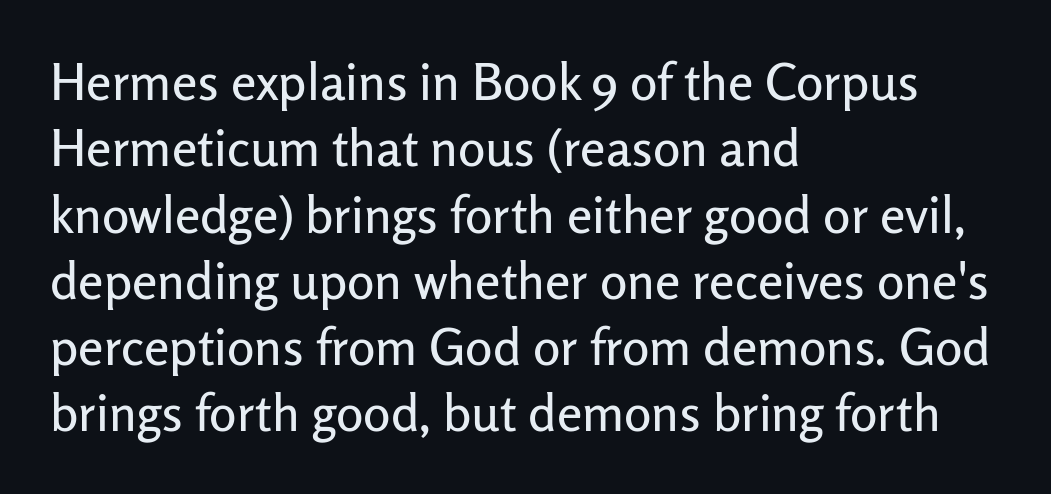
The image shows 51 px sans-serif type, upright; set left-aligned, normal line spacing (1.3x), normal letter spacing, not underlined; low stroke contrast and a medium x-height.
